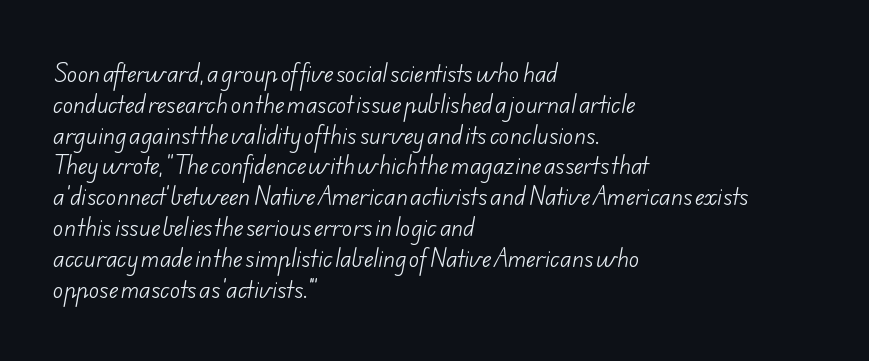
{"bold": "no", "underline": "no", "align": "left", "line_spacing": "normal", "line_spacing_ratio": 1.4, "letter_spacing": "normal", "letter_spacing_em": 0.0, "glyph_px": 22}
